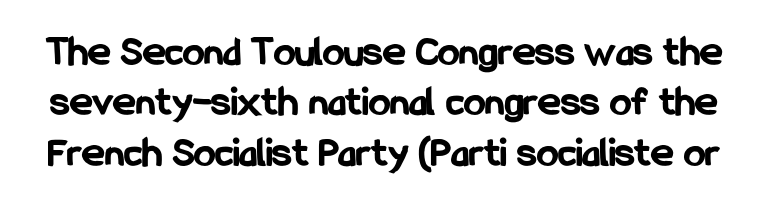
The face used here is a sans, in the tradition of grotesques and geometrics. Weight check: bold — yes, fully. You could call the tracking neutral — neither tight nor loose. The area under the type is left untouched. A typesetter would mark this as roman, not italic.
